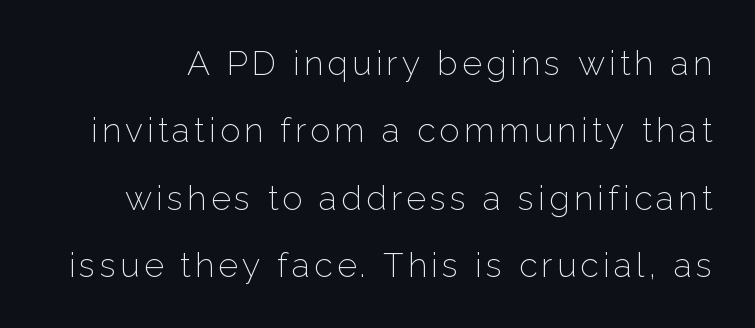
The image shows 34 px light sans-serif type, upright; set loose line spacing (1.98x), not underlined; low stroke contrast and a medium x-height.
